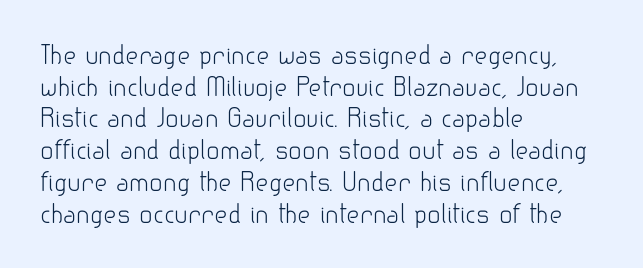
Q: Is the text bold? A: No.
Q: Is the text italic (slanted)? A: No, it is upright.
Q: Is the text underlined? A: No.
Q: How is the paragraph aligned? A: Left-aligned.
Q: Is the spacing between letters normal or unusually wide? A: Normal.
Q: Is the spacing between lines tight, normal or loose? A: Normal.
